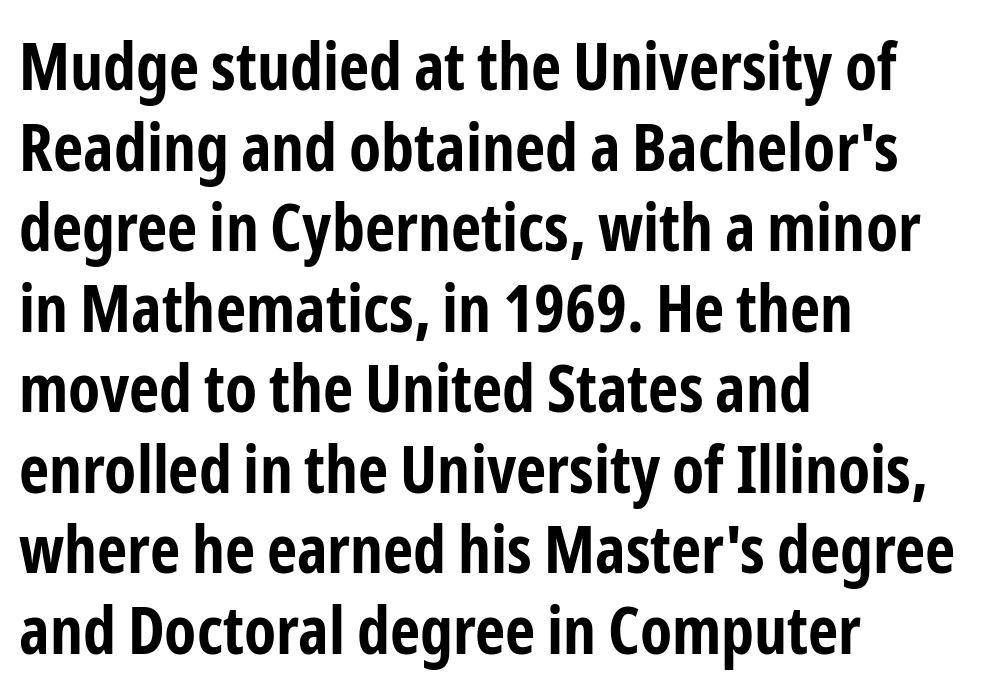
{"serif": "no", "italic": "no", "bold": "yes", "weight": "bold", "width": "condensed", "stroke_contrast": "low", "x_height": "medium", "monospaced": "no", "underline": "no", "align": "left", "line_spacing_ratio": 1.22, "letter_spacing": "normal", "letter_spacing_em": 0.0, "glyph_px": 66}
